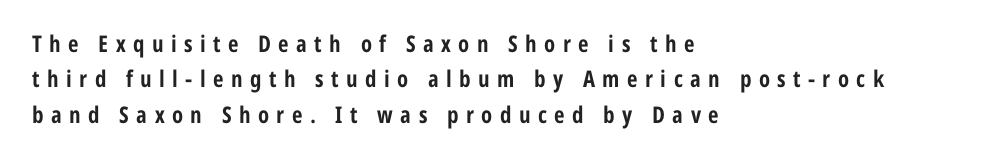
Caption: bold face, heavy strokes. The paragraph has a hard left edge and a soft right edge. The type sits square on the baseline with zero lean. Honestly, the letter spacing is so wide it's the main thing you notice. This block has exactly the height ordinary leading produces.
